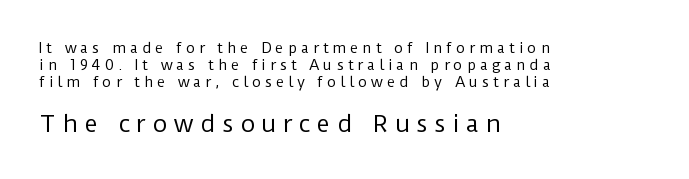
{"italic": "no", "bold": "no", "underline": "no", "align": "left", "line_spacing_ratio": 1.23, "letter_spacing": "wide", "letter_spacing_em": 0.28, "larger_block": "second", "size_ratio": 1.64, "glyph_px": 23}
